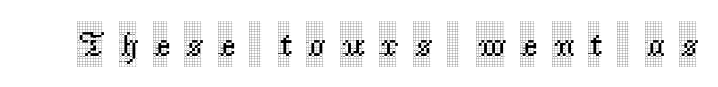
Q: Is the text italic (slanted)? A: No, it is upright.
Q: Is the typeface a serif or a sans-serif typeface? A: Serif.
Q: Is the text underlined? A: No.
Q: Is the spacing between letters normal or unusually wide? A: Unusually wide.
Q: Width (condensed, normal, or wide)? A: Condensed.
Q: x-height? A: Large.
Q: Monospaced? A: No.
